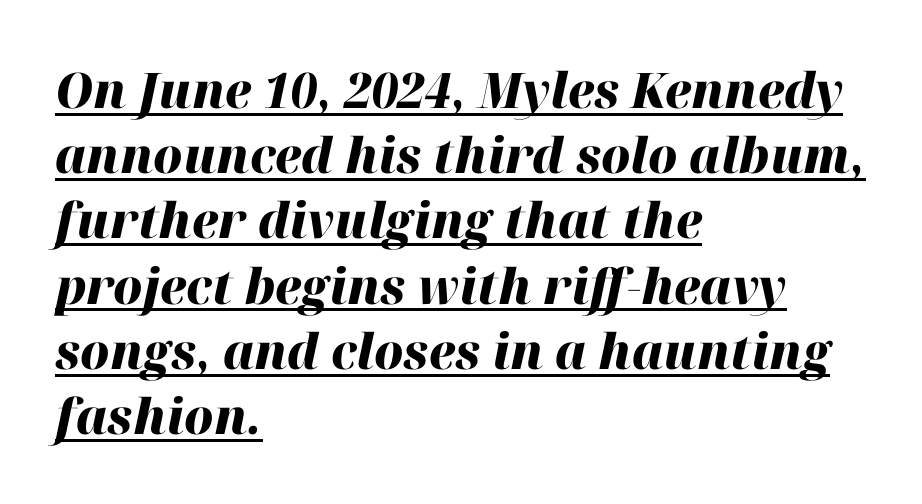
{"italic": "yes", "lean": "right", "slant_degrees": 12, "bold": "yes", "weight": "heavy", "width": "normal", "stroke_contrast": "high", "x_height": "medium", "monospaced": "no", "underline": "yes", "align": "left", "line_spacing": "normal", "line_spacing_ratio": 1.33, "letter_spacing": "normal", "letter_spacing_em": 0.0, "glyph_px": 49}
